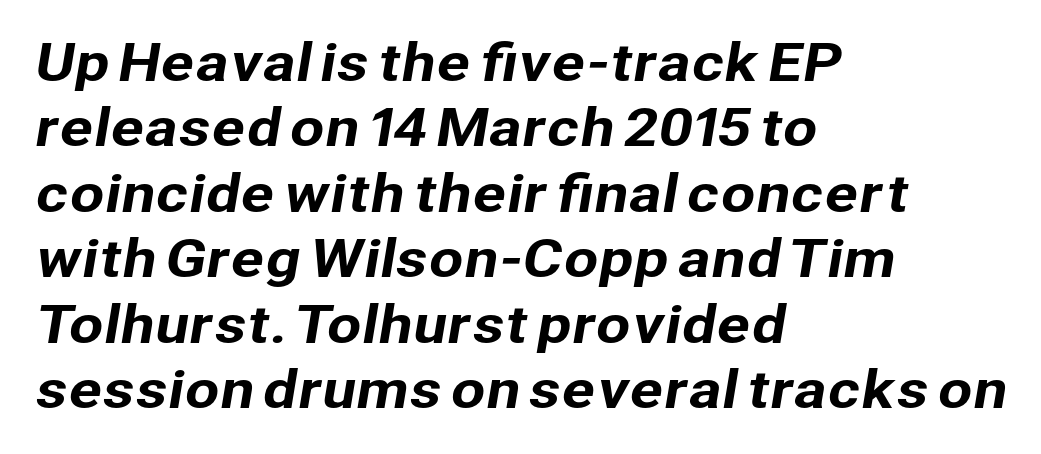
{"serif": "no", "width": "normal", "stroke_contrast": "low", "x_height": "medium", "monospaced": "no", "underline": "no", "align": "left", "line_spacing": "normal", "line_spacing_ratio": 1.31, "letter_spacing": "normal", "letter_spacing_em": 0.0, "glyph_px": 50}
